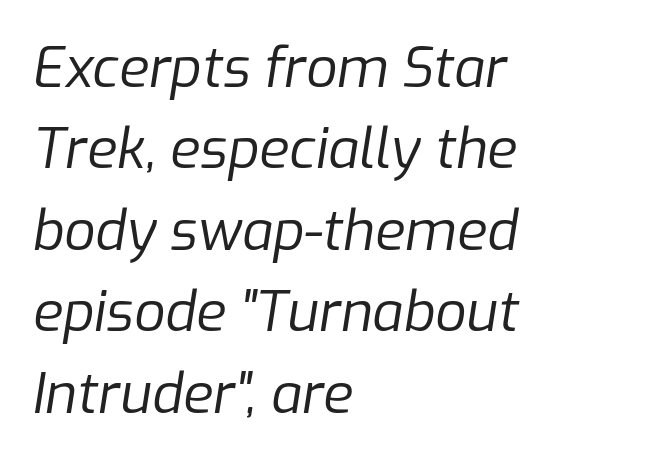
The image shows 55 px regular-weight type, italic (leaning right); set left-aligned, normal line spacing (1.48x), normal letter spacing, not underlined; low stroke contrast and a medium x-height.
